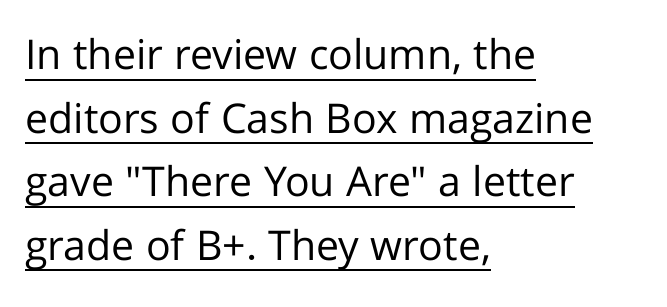
The image shows 41 px regular-weight sans-serif type, upright; set left-aligned, normal line spacing (1.55x), normal letter spacing, underlined; low stroke contrast and a medium x-height.
